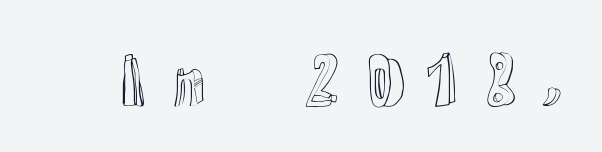
You can tell it's not italic because the verticals are truly vertical. The gap between lines stays unmarked. This rendering widens character spacing well past its baseline value. The face used here is proportionally spaced, like ordinary book or web type.
